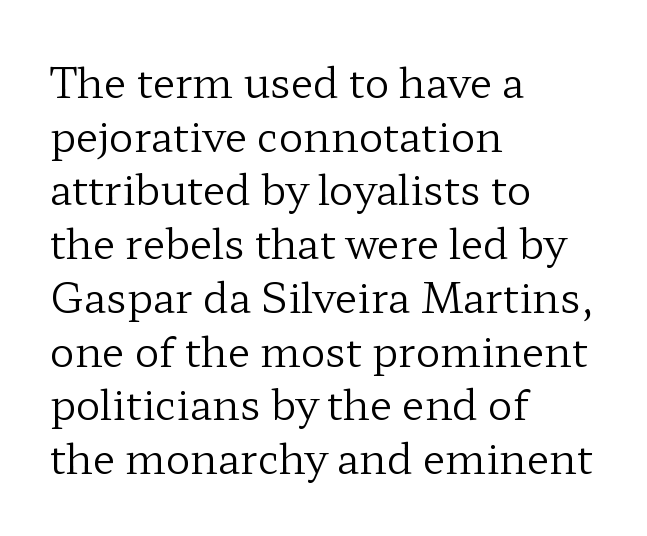
A light-to-regular cut is what we see here. Caption: standard tracking, unaltered. Leftover space on each line is placed entirely after the last word. A roman cut, with each character standing at attention.
